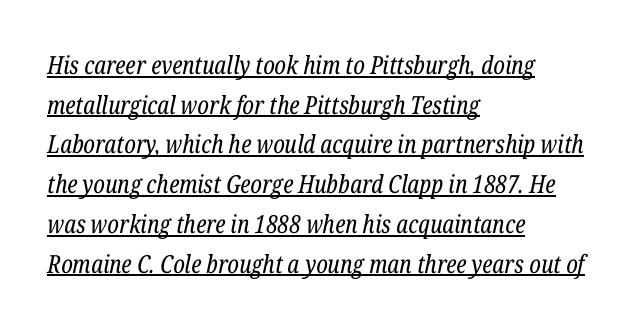
The image shows 25 px text type, italic (leaning right); set left-aligned, normal line spacing (1.59x), normal letter spacing, underlined.
